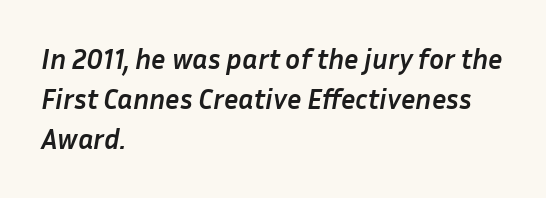
Q: Is the text bold? A: Yes.
Q: Is the text italic (slanted)? A: Yes, it leans right by about 10 degrees.
Q: Is the text underlined? A: No.
Q: How is the paragraph aligned? A: Left-aligned.
Q: Is the spacing between letters normal or unusually wide? A: Normal.
Q: Is the spacing between lines tight, normal or loose? A: Normal.
Q: Width (condensed, normal, or wide)? A: Normal.
Q: Stroke contrast? A: Low.
Q: x-height? A: Medium.
Q: Monospaced? A: No.
